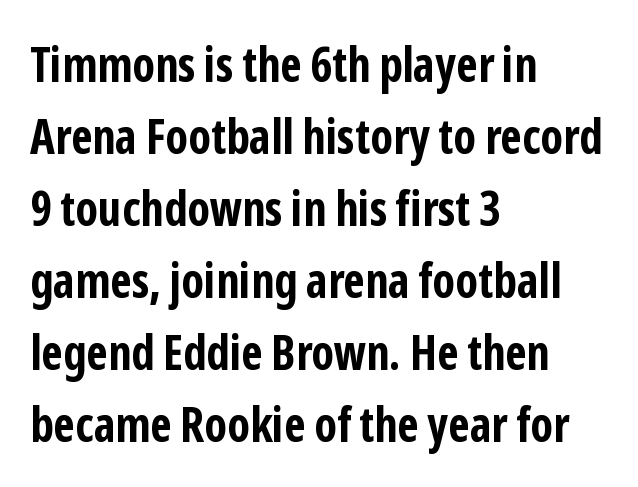
{"serif": "no", "italic": "no", "bold": "yes", "weight": "bold", "width": "condensed", "stroke_contrast": "low", "x_height": "medium", "monospaced": "no", "underline": "no", "align": "left", "line_spacing": "normal", "line_spacing_ratio": 1.5, "letter_spacing": "normal", "letter_spacing_em": 0.0, "glyph_px": 48}
